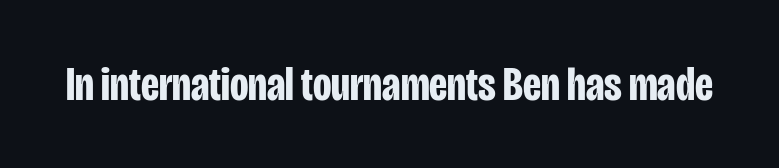
{"serif": "no", "italic": "no", "bold": "yes", "weight": "bold", "width": "condensed", "stroke_contrast": "low", "x_height": "large", "monospaced": "no", "underline": "no", "letter_spacing": "normal", "letter_spacing_em": 0.0, "glyph_px": 48}
